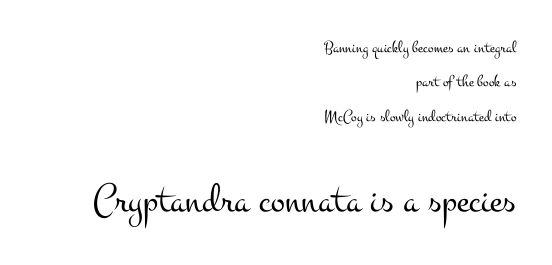
{"serif": "yes", "bold": "no", "weight": "light", "width": "wide", "stroke_contrast": "medium", "x_height": "small", "monospaced": "no", "underline": "no", "align": "right", "line_spacing": "loose", "line_spacing_ratio": 2.02, "letter_spacing": "normal", "letter_spacing_em": 0.0, "larger_block": "second", "size_ratio": 2.47, "glyph_px": 42}
